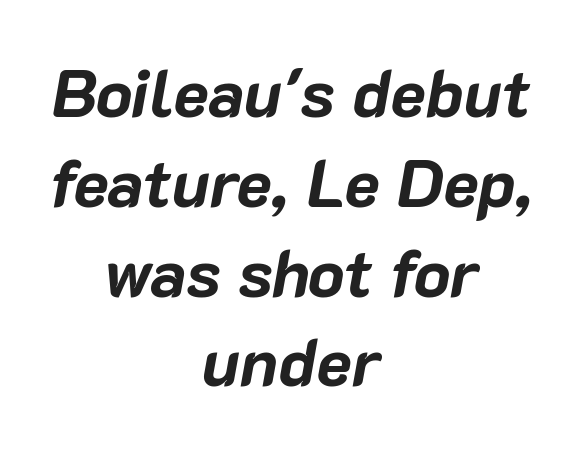
Q: Is the text bold? A: Yes.
Q: Is the text italic (slanted)? A: Yes, it leans right by about 10 degrees.
Q: Is the text underlined? A: No.
Q: How is the paragraph aligned? A: Centered.
Q: Is the spacing between letters normal or unusually wide? A: Normal.
Q: Is the spacing between lines tight, normal or loose? A: Normal.
Q: Width (condensed, normal, or wide)? A: Normal.
Q: Stroke contrast? A: Low.
Q: x-height? A: Medium.
Q: Monospaced? A: No.
